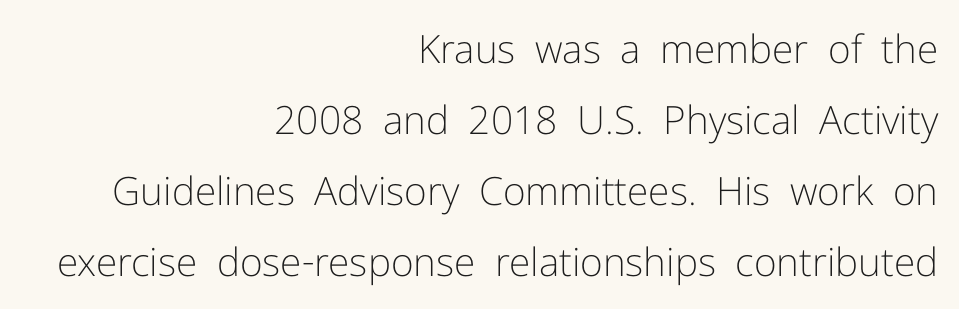
Glyph-to-glyph distance matches everyday printed text. A bare baseline throughout the passage. Unlike italic type, these characters show no tilt at all. The strokes are not fattened; the text isn't bold.
